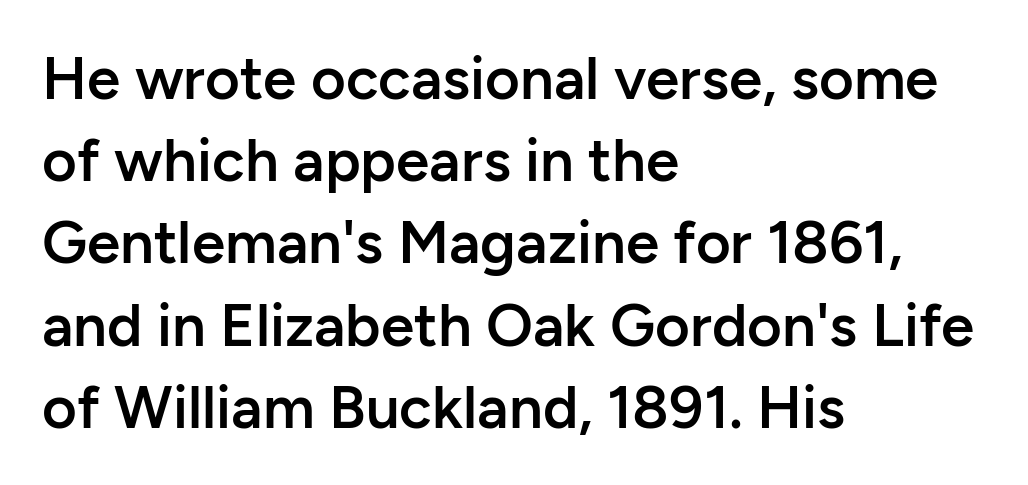
The image shows 60 px semibold sans-serif type, upright; set left-aligned, normal line spacing (1.37x), normal letter spacing, not underlined; low stroke contrast and a medium x-height.
